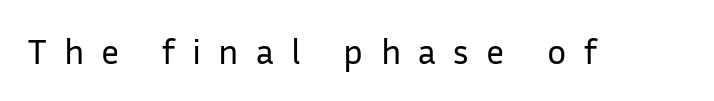
The image shows 36 px regular-weight sans-serif type, upright; set unusually wide letter spacing (+0.48 em), not underlined; low stroke contrast and a medium x-height.
